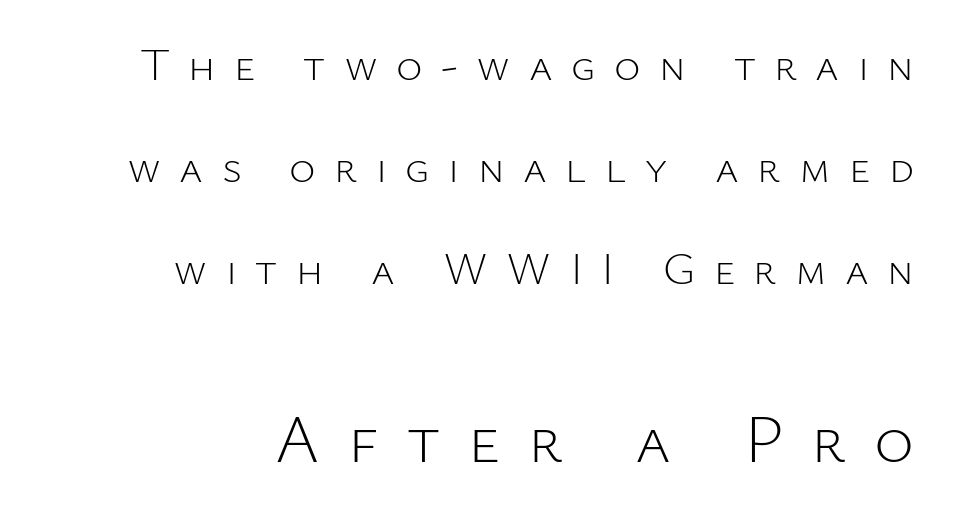
{"serif": "no", "italic": "no", "bold": "no", "weight": "light", "width": "normal", "stroke_contrast": "low", "x_height": "medium", "monospaced": "no", "underline": "no", "align": "right", "line_spacing": "loose", "line_spacing_ratio": 2.27, "letter_spacing": "wide", "letter_spacing_em": 0.41, "larger_block": "second", "size_ratio": 1.51, "glyph_px": 68}
